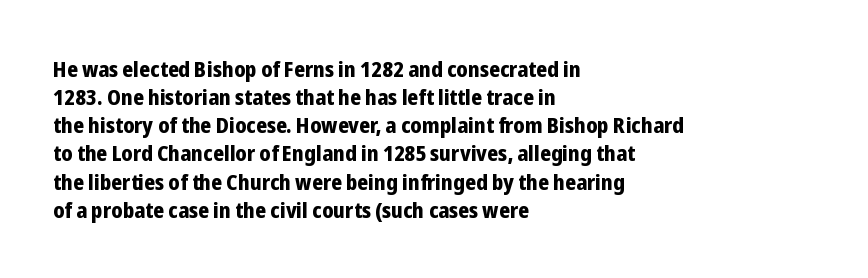
The passage is arranged the way most books set body copy — flush left. No word sits above an underline. Nobody touched the tracking dial on this one. Stroke thickness is high; the sample reads as a true bold.
